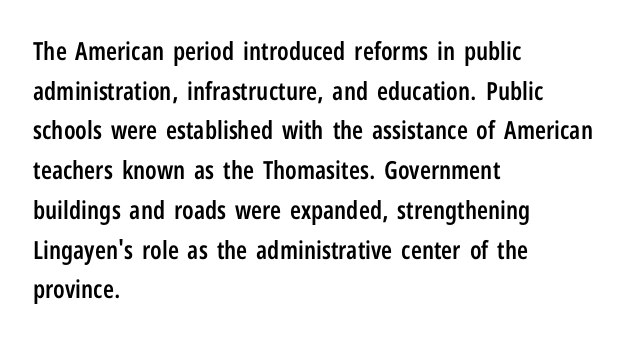
{"italic": "no", "bold": "semi", "underline": "no", "align": "left", "line_spacing": "normal", "line_spacing_ratio": 1.59, "letter_spacing": "normal", "letter_spacing_em": 0.0, "glyph_px": 25}
